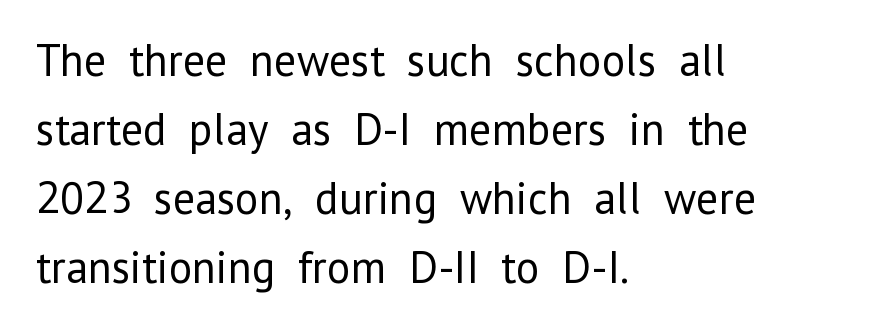
Type without underlining. These lines are rendered in a variable-pitch font. Reading down the column, the eye jumps a familiar distance to each next line. Caption: multi-line text, flush left, ragged right.
